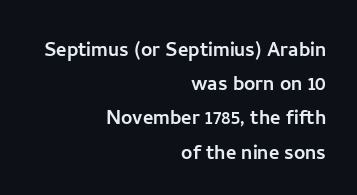
Horizontal alignment here is rightward, an uncommon choice for prose. Italic: no, the glyphs are upright roman. Baseline-to-baseline distance is the conventional proportion of letter height. The letterforms sit shoulder to shoulder at normal distance. Lines of text with bare space underneath.
